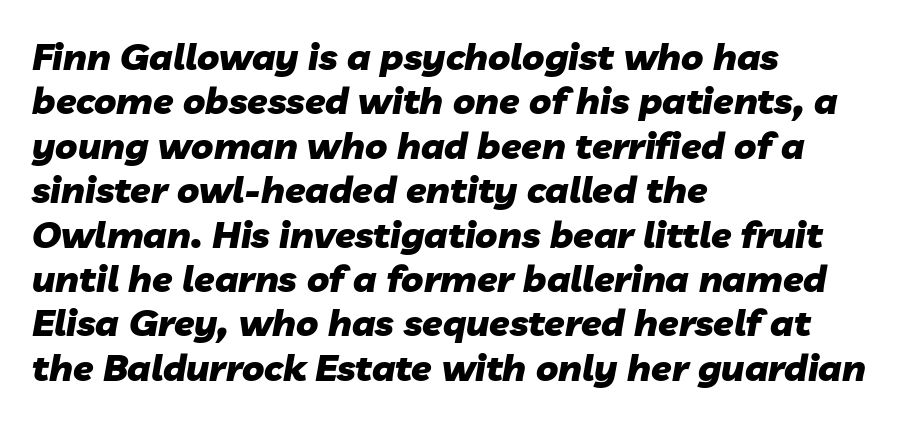
{"italic": "yes", "lean": "right", "slant_degrees": 10, "bold": "yes", "weight": "heavy", "width": "normal", "stroke_contrast": "low", "x_height": "medium", "monospaced": "no", "underline": "no", "align": "left", "line_spacing_ratio": 1.2, "letter_spacing": "normal", "letter_spacing_em": 0.0, "glyph_px": 37}
